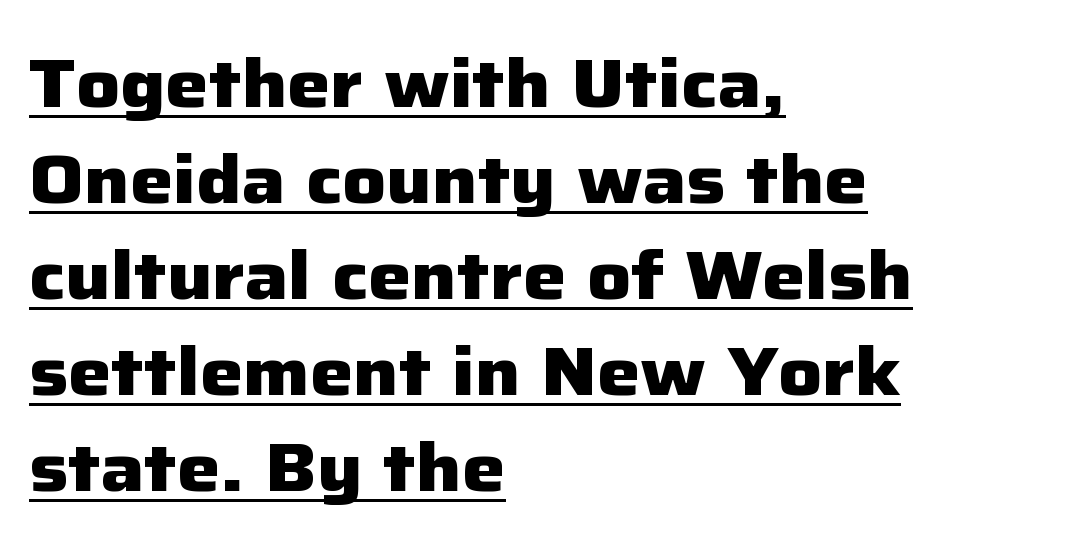
{"serif": "no", "italic": "no", "bold": "yes", "weight": "heavy", "width": "normal", "stroke_contrast": "low", "x_height": "medium", "monospaced": "no", "underline": "yes", "align": "left", "line_spacing": "normal", "line_spacing_ratio": 1.41, "letter_spacing": "normal", "letter_spacing_em": 0.0, "glyph_px": 68}
